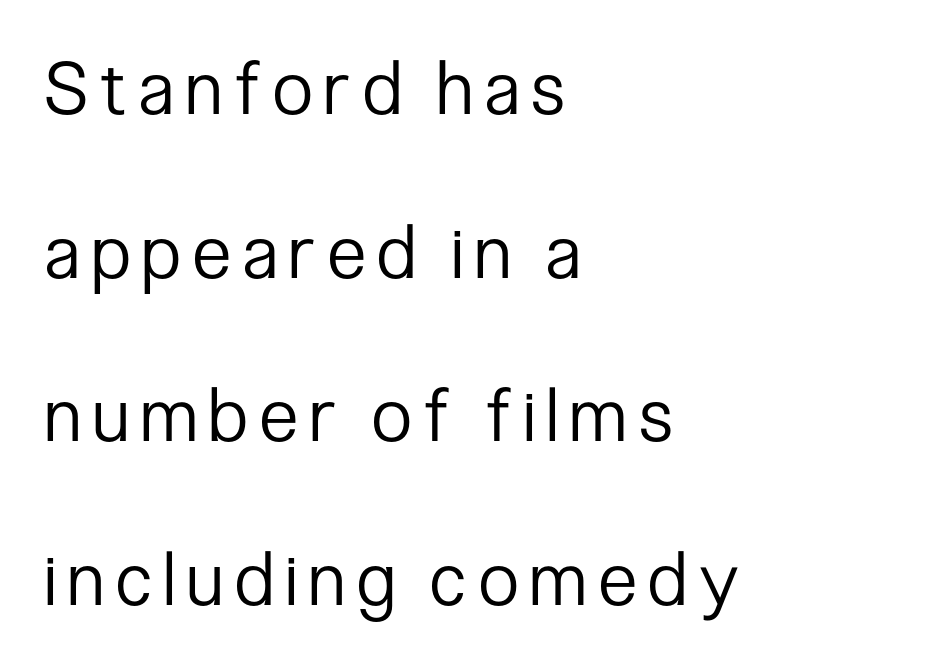
The image shows 73 px regular-weight, condensed sans-serif type, upright; set left-aligned, loose line spacing (2.24x), not underlined; low stroke contrast and a medium x-height.
